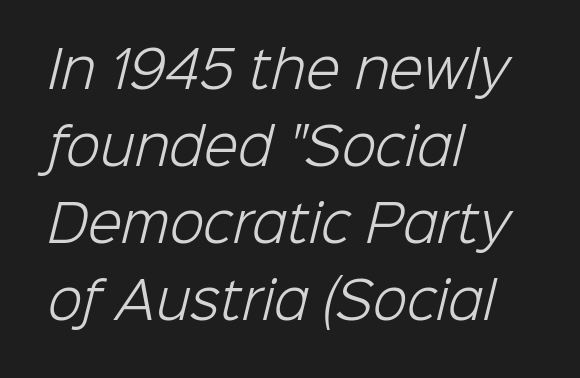
The image shows 50 px light sans-serif type; set left-aligned, normal line spacing (1.54x), normal letter spacing, not underlined; low stroke contrast and a medium x-height.
